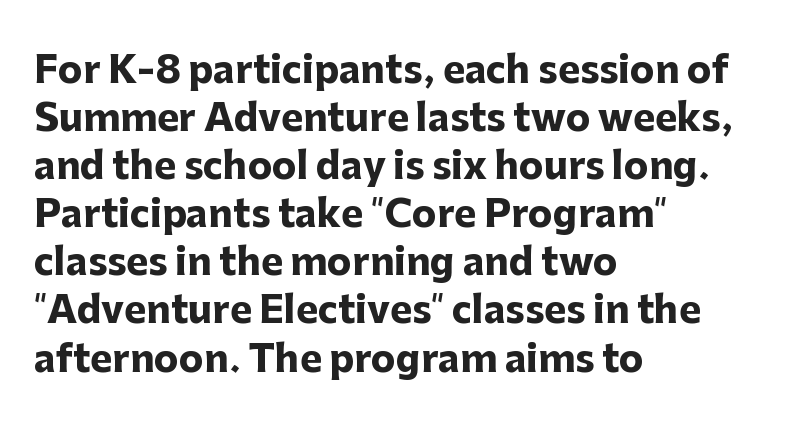
Words appear dense and cohesive because spacing is normal. Posture: vertical. Examine the stroke ends and you'll find no serifs. Quick note: interline space is typical. The face used here has the dense, thick strokes of a bold.
